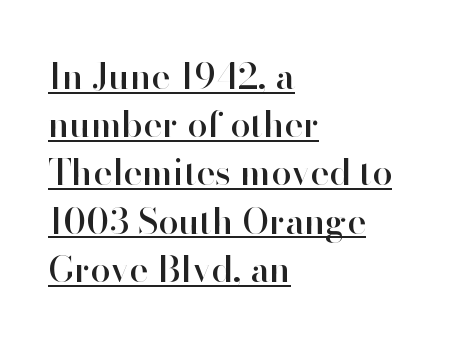
Q: Is the text italic (slanted)? A: No, it is upright.
Q: Is the typeface a serif or a sans-serif typeface? A: Sans-serif.
Q: Is the text underlined? A: Yes.
Q: How is the paragraph aligned? A: Left-aligned.
Q: Is the spacing between letters normal or unusually wide? A: Normal.
Q: Is the spacing between lines tight, normal or loose? A: Normal.
Q: Width (condensed, normal, or wide)? A: Normal.
Q: Stroke contrast? A: High.
Q: x-height? A: Small.
Q: Monospaced? A: No.
